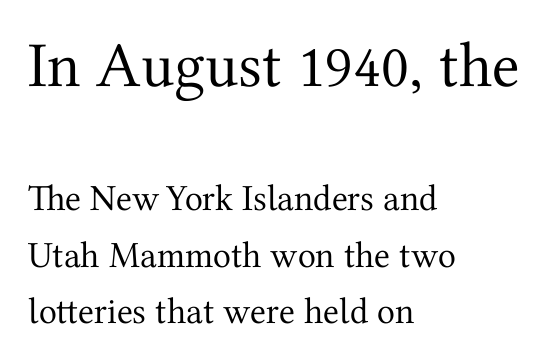
Just letters on the line, the space beneath them empty. The specimen reads as upright at a glance. Old-style or modern, the face here clearly has serifs. The passage shown begins with its larger block and ends with its smaller one.
